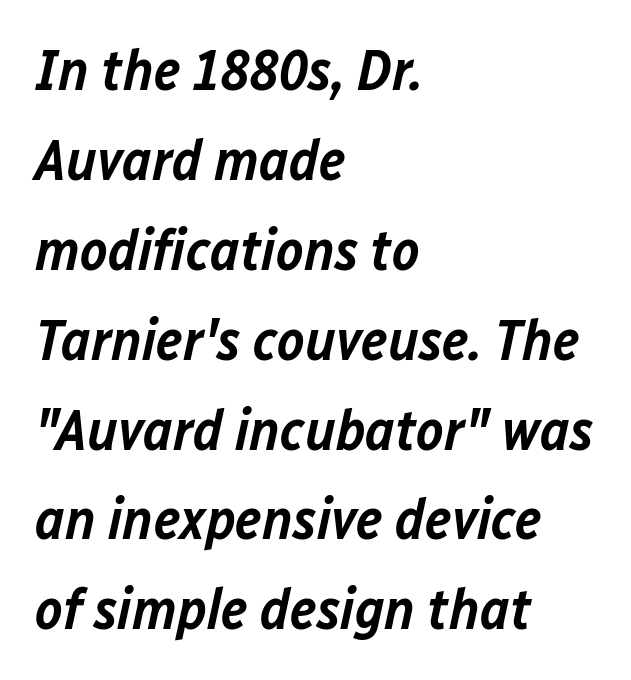
{"italic": "yes", "lean": "right", "slant_degrees": 12, "bold": "semi", "weight": "semibold", "width": "normal", "stroke_contrast": "low", "x_height": "medium", "monospaced": "no", "underline": "no", "align": "left", "line_spacing": "normal", "line_spacing_ratio": 1.55, "letter_spacing": "normal", "letter_spacing_em": 0.0, "glyph_px": 58}
